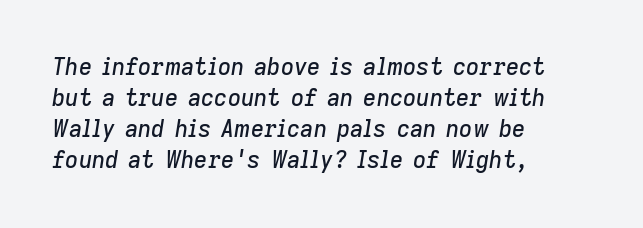
The image shows 23 px text type, italic (leaning right); set left-aligned, normal line spacing (1.35x), normal letter spacing, not underlined.
